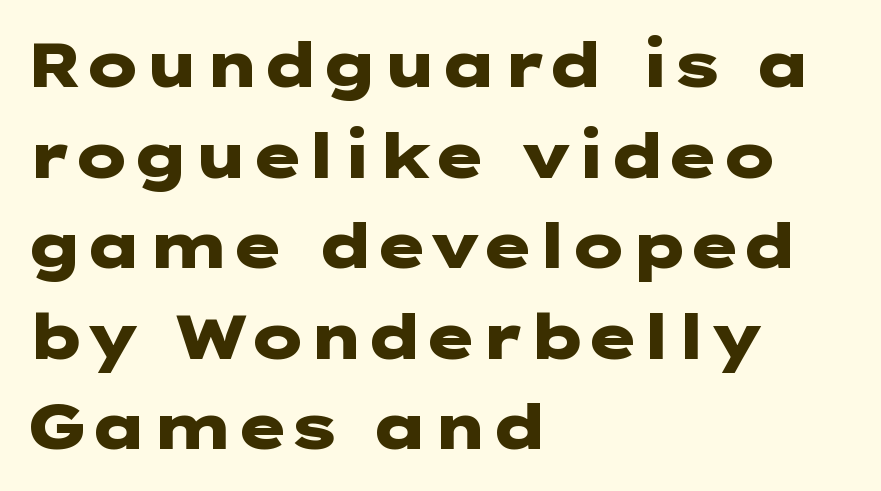
Q: Is the text bold? A: Yes.
Q: Is the text italic (slanted)? A: No, it is upright.
Q: Is the typeface a serif or a sans-serif typeface? A: Sans-serif.
Q: Is the text underlined? A: No.
Q: How is the paragraph aligned? A: Left-aligned.
Q: Is the spacing between letters normal or unusually wide? A: Normal.
Q: Is the spacing between lines tight, normal or loose? A: Normal.
Q: Width (condensed, normal, or wide)? A: Wide.
Q: Stroke contrast? A: Low.
Q: x-height? A: Medium.
